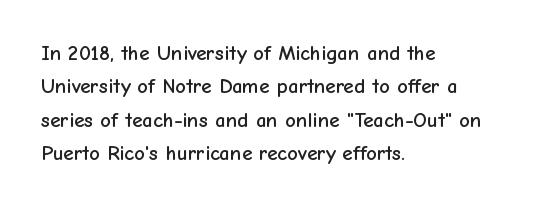
The image shows 21 px text type, upright; set left-aligned, normal line spacing (1.59x), normal letter spacing, not underlined.
